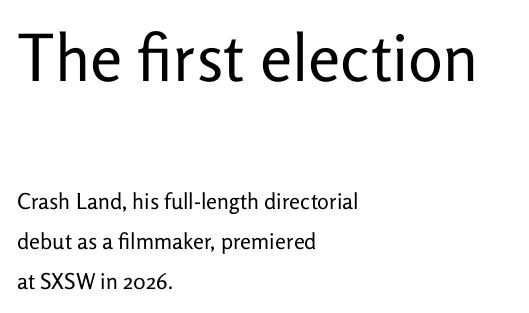
Q: Is the text bold? A: No.
Q: Is the text italic (slanted)? A: No, it is upright.
Q: Is the typeface a serif or a sans-serif typeface? A: Sans-serif.
Q: Is the text underlined? A: No.
Q: How is the paragraph aligned? A: Left-aligned.
Q: Is the spacing between letters normal or unusually wide? A: Normal.
Q: Which block of text is set in a larger size, the first (top) or the second (bottom)? A: The first (top) one.
Q: Width (condensed, normal, or wide)? A: Normal.
Q: Stroke contrast? A: Low.
Q: x-height? A: Medium.
Q: Monospaced? A: No.
